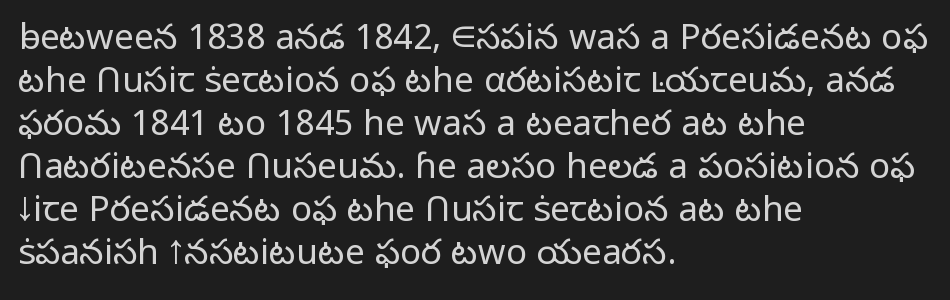
{"serif": "no", "italic": "no", "bold": "no", "weight": "light", "width": "normal", "stroke_contrast": "low", "x_height": "medium", "monospaced": "no", "underline": "no", "align": "left", "line_spacing_ratio": 1.23, "letter_spacing": "normal", "letter_spacing_em": 0.0, "glyph_px": 35}
